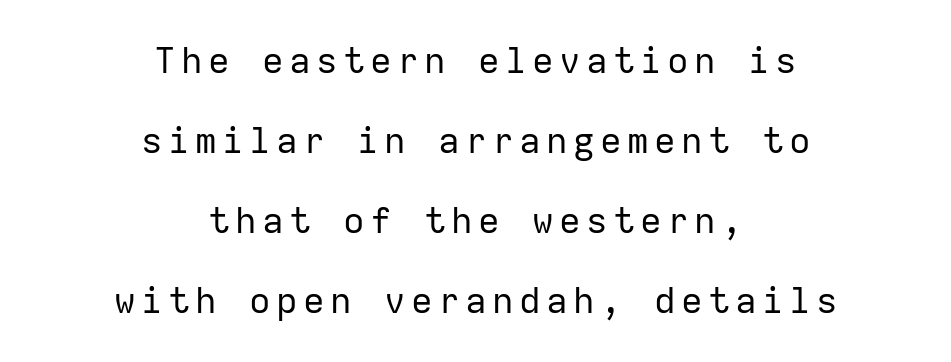
Q: Is the text bold? A: No.
Q: Is the text italic (slanted)? A: No, it is upright.
Q: Is the typeface a serif or a sans-serif typeface? A: Sans-serif.
Q: Is the text underlined? A: No.
Q: How is the paragraph aligned? A: Centered.
Q: Is the spacing between lines tight, normal or loose? A: Loose.
Q: Width (condensed, normal, or wide)? A: Normal.
Q: Stroke contrast? A: Low.
Q: x-height? A: Medium.
Q: Monospaced? A: Yes.
